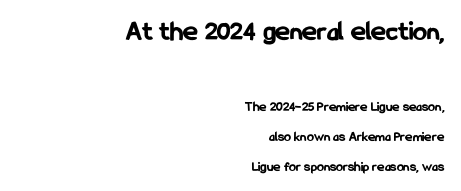
Q: Is the text bold? A: Yes.
Q: Is the text italic (slanted)? A: No, it is upright.
Q: Is the typeface a serif or a sans-serif typeface? A: Sans-serif.
Q: Is the text underlined? A: No.
Q: How is the paragraph aligned? A: Right-aligned.
Q: Is the spacing between letters normal or unusually wide? A: Normal.
Q: Is the spacing between lines tight, normal or loose? A: Loose.
Q: Which block of text is set in a larger size, the first (top) or the second (bottom)? A: The first (top) one.
Q: Width (condensed, normal, or wide)? A: Condensed.
Q: Stroke contrast? A: Low.
Q: x-height? A: Medium.
Q: Monospaced? A: No.
